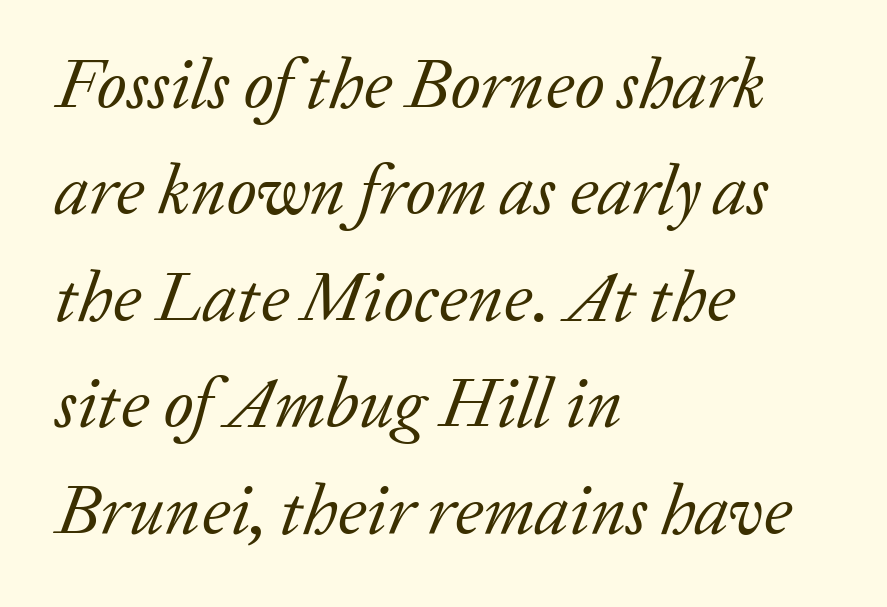
The image shows 70 px regular-weight serif type, italic (leaning right); set left-aligned, normal line spacing (1.52x), normal letter spacing, not underlined; low stroke contrast and a medium x-height.
